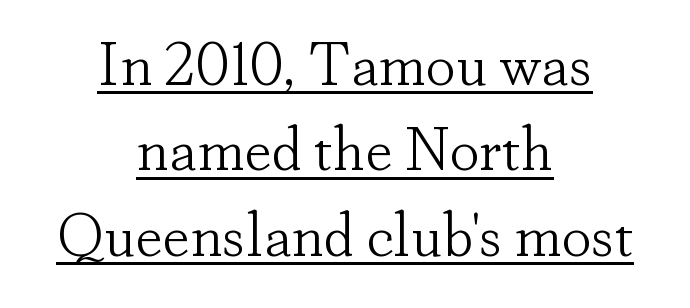
The image shows 61 px light serif type, upright; set centered, normal line spacing (1.4x), normal letter spacing, underlined; low stroke contrast and a small x-height.
